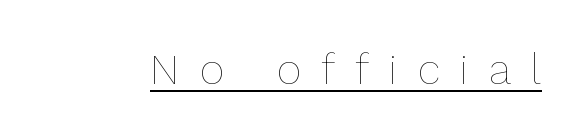
The image shows 42 px thin type, upright; set unusually wide letter spacing (+0.49 em), underlined; low stroke contrast and a medium x-height.
